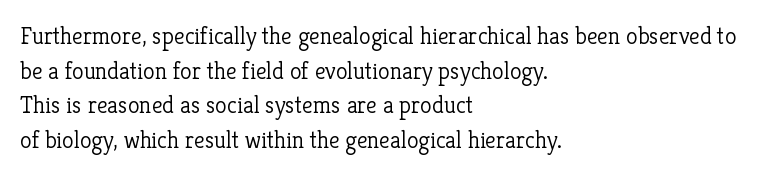
Q: Is the text bold? A: No.
Q: Is the text italic (slanted)? A: No, it is upright.
Q: Is the text underlined? A: No.
Q: How is the paragraph aligned? A: Left-aligned.
Q: Is the spacing between letters normal or unusually wide? A: Normal.
Q: Is the spacing between lines tight, normal or loose? A: Normal.
